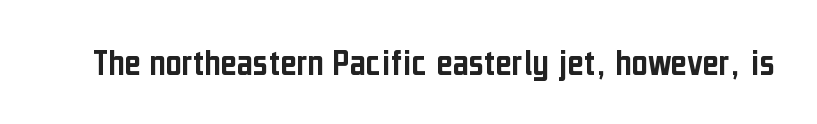
The image shows 39 px condensed sans-serif type, upright; set normal letter spacing, not underlined; low stroke contrast and a medium x-height.
